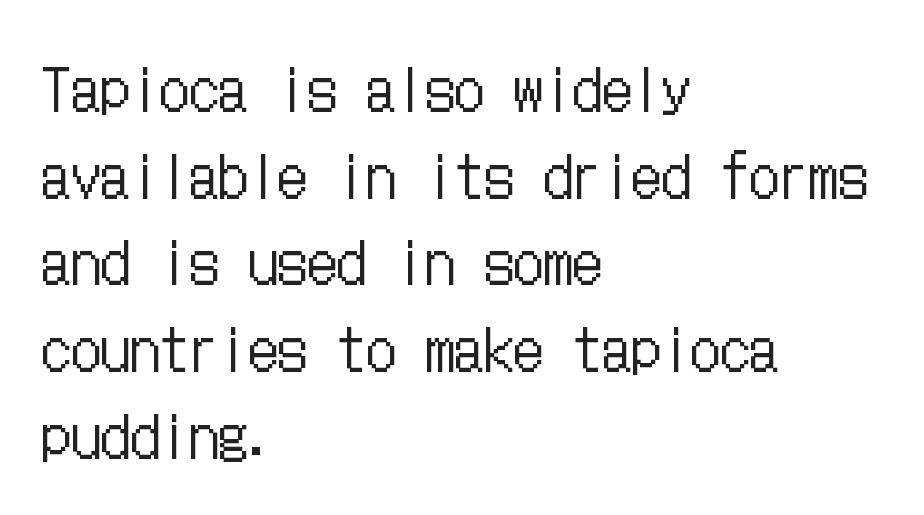
The image shows 59 px regular-weight, condensed type, upright; set left-aligned, normal line spacing (1.47x), normal letter spacing, not underlined; low stroke contrast and a medium x-height.
